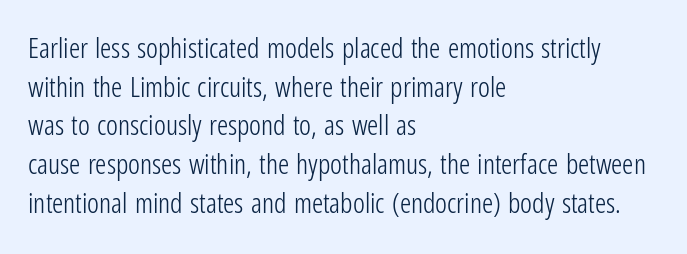
This rendering employs a face without finishing strokes, i.e., a sans-serif. Type without underlining. The lines in this sample share a left origin and differ only in where they stop. Here the glyphs are tracked normally, forming tight word shapes.
